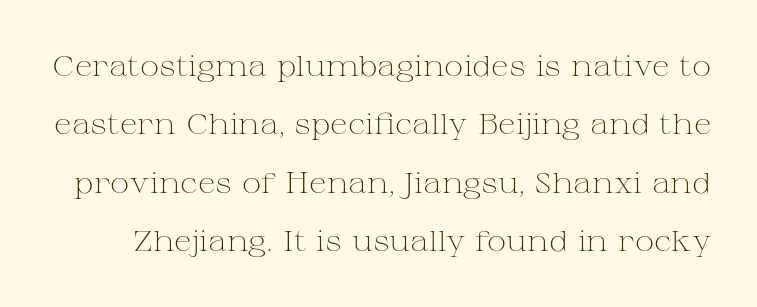
These lines are composed in type with serifs. How would I describe the line gaps? Wide and relaxed. Bare-footed words on every line. The face used here is proportionally spaced, like ordinary book or web type. A roman cut, with each character standing at attention. The passage shown is not bold in any degree.
